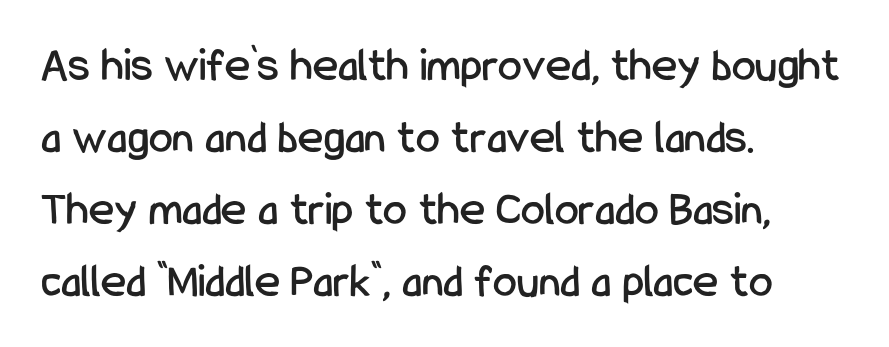
{"serif": "no", "italic": "no", "width": "condensed", "stroke_contrast": "low", "x_height": "medium", "monospaced": "no", "underline": "no", "align": "left", "line_spacing": "normal", "line_spacing_ratio": 1.5, "letter_spacing": "normal", "letter_spacing_em": 0.0, "glyph_px": 48}
